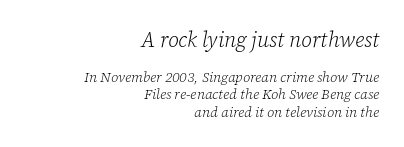
Q: Is the text bold? A: No.
Q: Is the text italic (slanted)? A: Yes, it leans right by about 12 degrees.
Q: Is the text underlined? A: No.
Q: How is the paragraph aligned? A: Right-aligned.
Q: Is the spacing between letters normal or unusually wide? A: Normal.
Q: Which block of text is set in a larger size, the first (top) or the second (bottom)? A: The first (top) one.
